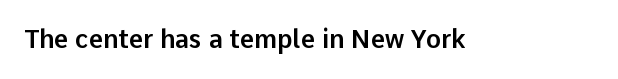
{"italic": "no", "underline": "no", "letter_spacing": "normal", "letter_spacing_em": 0.0, "glyph_px": 25}
